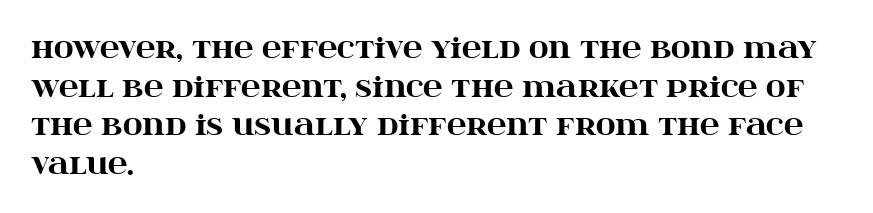
The image shows 27 px bold type, upright; set left-aligned, normal line spacing (1.43x), normal letter spacing, not underlined.
